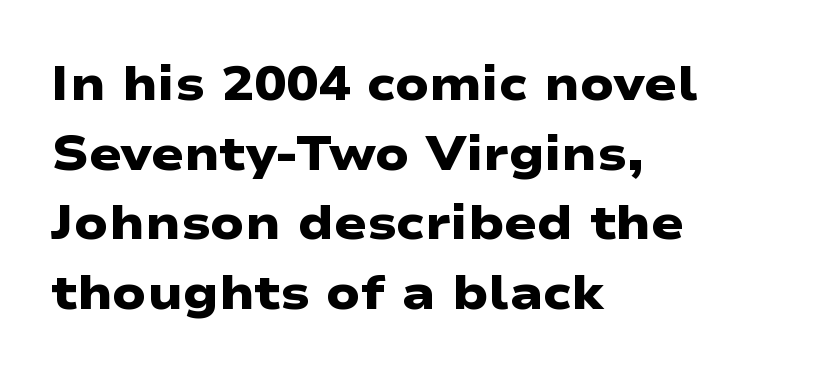
Q: Is the text bold? A: Yes.
Q: Is the typeface a serif or a sans-serif typeface? A: Sans-serif.
Q: Is the text underlined? A: No.
Q: How is the paragraph aligned? A: Left-aligned.
Q: Is the spacing between letters normal or unusually wide? A: Normal.
Q: Is the spacing between lines tight, normal or loose? A: Normal.
Q: Width (condensed, normal, or wide)? A: Wide.
Q: Stroke contrast? A: Low.
Q: x-height? A: Medium.
Q: Monospaced? A: No.
